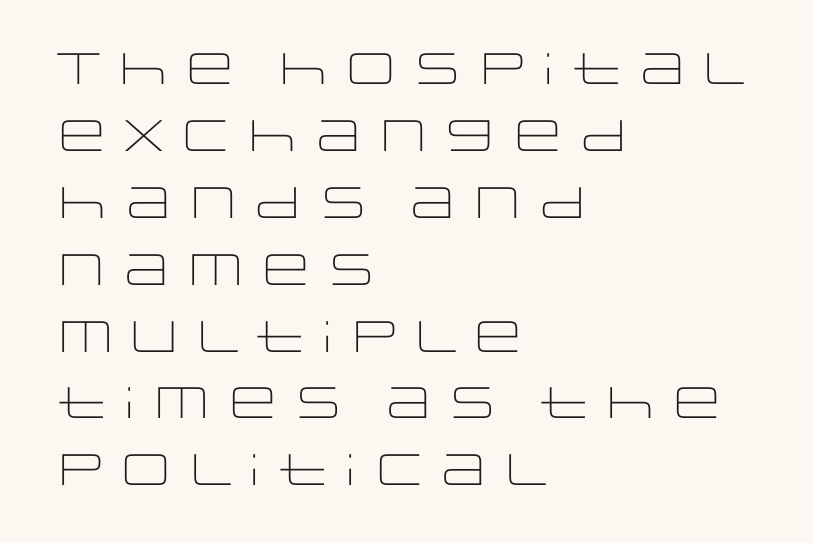
Q: Is the text bold? A: No.
Q: Is the text italic (slanted)? A: No, it is upright.
Q: Is the typeface a serif or a sans-serif typeface? A: Sans-serif.
Q: Is the text underlined? A: No.
Q: How is the paragraph aligned? A: Left-aligned.
Q: Is the spacing between letters normal or unusually wide? A: Normal.
Q: Is the spacing between lines tight, normal or loose? A: Normal.
Q: Width (condensed, normal, or wide)? A: Wide.
Q: Stroke contrast? A: Low.
Q: x-height? A: Large.
Q: Monospaced? A: No.
